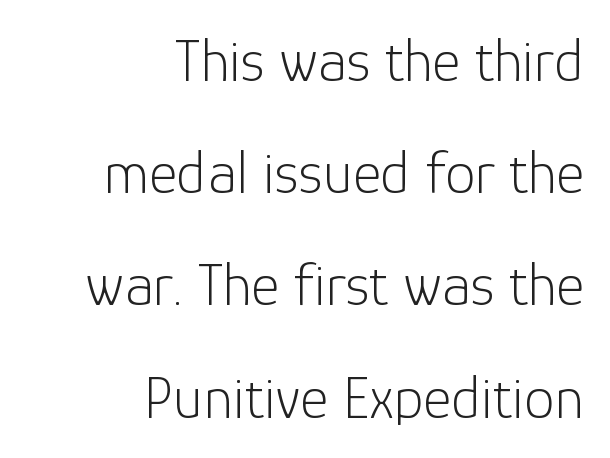
The type sits square on the baseline with zero lean. No extra tracking has been applied to these lines. Check the space under the baseline: it is left empty. Each letter's strokes conclude bluntly, with no projecting serifs. The strokes carry an ordinary text weight at most. Does the copy run flush right? Yes — the right margin is perfectly even.
